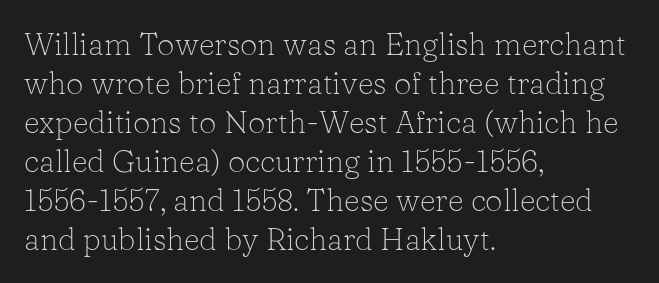
{"serif": "yes", "italic": "no", "bold": "no", "weight": "light", "width": "normal", "stroke_contrast": "low", "x_height": "medium", "monospaced": "no", "underline": "no", "align": "left", "line_spacing": "normal", "line_spacing_ratio": 1.26, "letter_spacing": "normal", "letter_spacing_em": 0.0, "glyph_px": 31}
